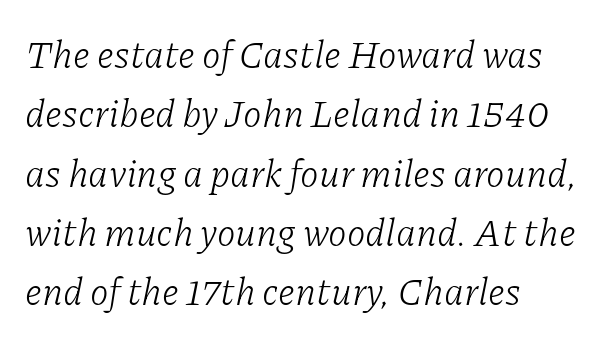
The image shows 38 px light serif type, italic (leaning right); set left-aligned, normal line spacing (1.56x), normal letter spacing, not underlined; low stroke contrast and a medium x-height.
